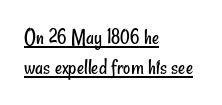
{"bold": "no", "underline": "yes", "align": "left", "line_spacing": "normal", "line_spacing_ratio": 1.37, "letter_spacing": "normal", "letter_spacing_em": 0.0, "glyph_px": 22}
